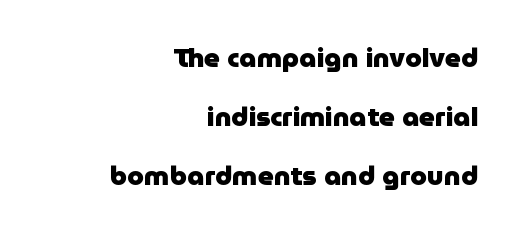
Q: Is the text bold? A: Yes.
Q: Is the text italic (slanted)? A: No, it is upright.
Q: Is the text underlined? A: No.
Q: How is the paragraph aligned? A: Right-aligned.
Q: Is the spacing between letters normal or unusually wide? A: Normal.
Q: Is the spacing between lines tight, normal or loose? A: Loose.
